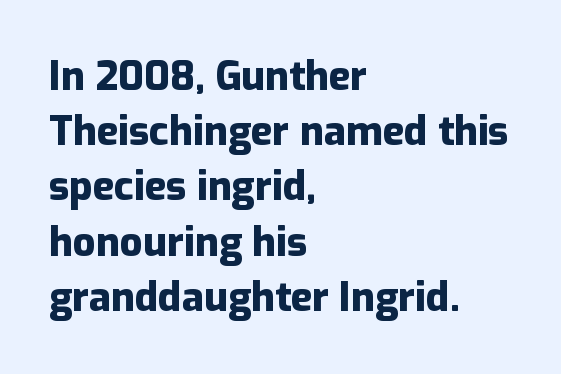
Q: Is the text bold? A: Yes.
Q: Is the text italic (slanted)? A: No, it is upright.
Q: Is the typeface a serif or a sans-serif typeface? A: Sans-serif.
Q: Is the text underlined? A: No.
Q: How is the paragraph aligned? A: Left-aligned.
Q: Is the spacing between letters normal or unusually wide? A: Normal.
Q: Is the spacing between lines tight, normal or loose? A: Normal.
Q: Width (condensed, normal, or wide)? A: Normal.
Q: Stroke contrast? A: Low.
Q: x-height? A: Medium.
Q: Monospaced? A: No.
